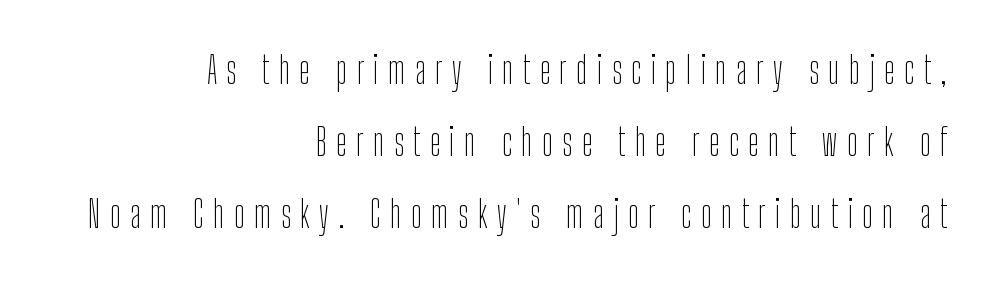
Look at the tracking — it's clearly loosened, letters drifting apart. The foot of each line stays bare and open. Nothing heavy about these letters — not bold at all. Typeset ragged left — the right edge is the straight one.
